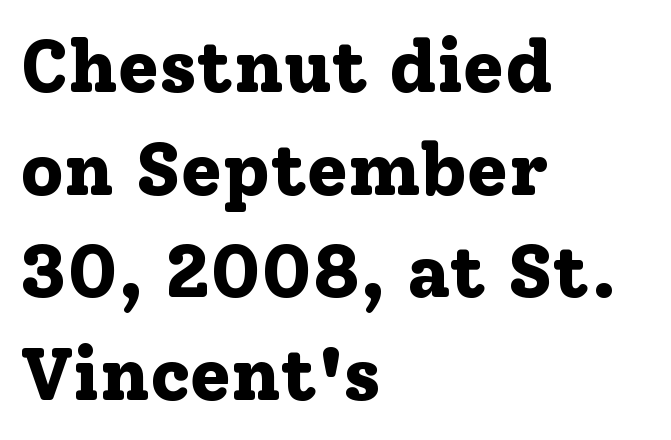
{"serif": "yes", "italic": "no", "bold": "yes", "weight": "bold", "width": "normal", "stroke_contrast": "low", "x_height": "medium", "monospaced": "no", "underline": "no", "align": "left", "line_spacing": "normal", "line_spacing_ratio": 1.37, "letter_spacing": "normal", "letter_spacing_em": 0.0, "glyph_px": 75}
